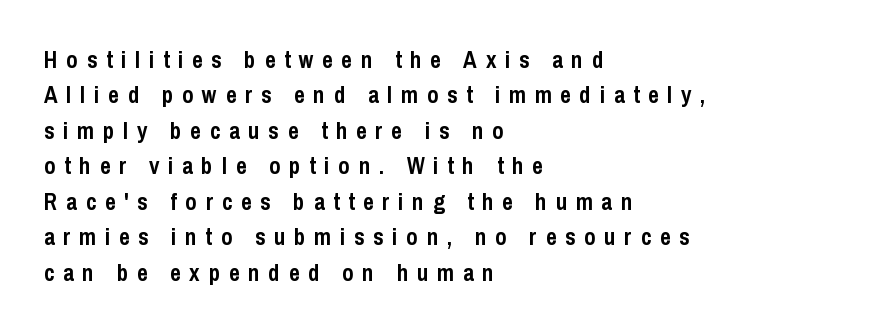
How heavy is the stroke? Heavy — this is a bold. You can tell it's not italic because the verticals are truly vertical. Does the leading feel generous? No, just average. The zone under the glyphs is completely vacant. The rendering anchors every line to the left-hand side.
